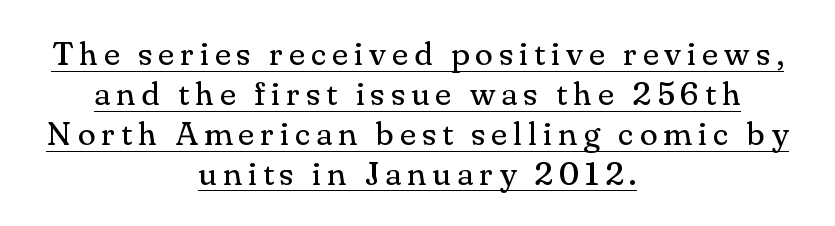
Every word sits above its own underline. Stems and bowls with no extra thickness — not bold. These lines stack symmetrically, like a column narrowing and widening about its center. The specimen reads as upright at a glance. Classification — serif. Character widths vary here, with narrow letters taking less room than wide ones.
